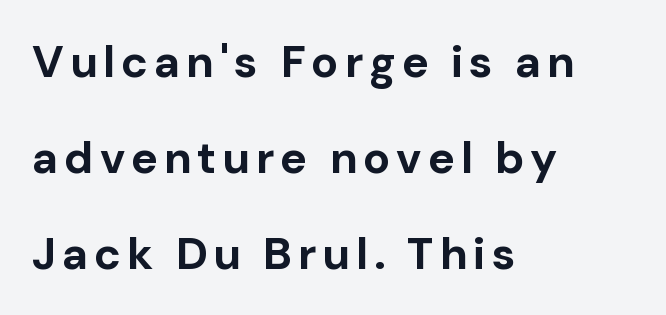
{"serif": "no", "italic": "no", "bold": "yes", "weight": "bold", "width": "normal", "stroke_contrast": "low", "x_height": "medium", "monospaced": "no", "underline": "no", "align": "left", "line_spacing": "loose", "line_spacing_ratio": 2.13, "glyph_px": 45}
